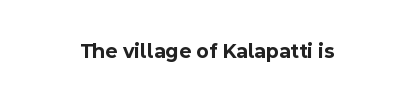
{"italic": "no", "bold": "yes", "underline": "no", "align": "center", "letter_spacing": "normal", "letter_spacing_em": 0.0, "glyph_px": 21}
